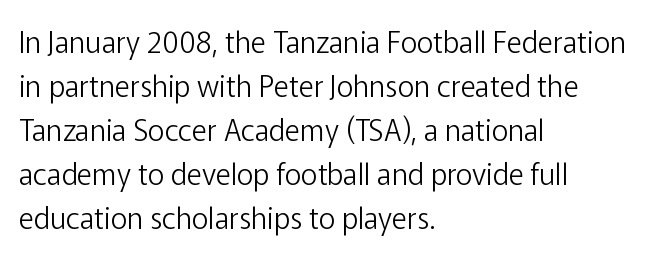
This sample has the flowing, uneven cadence of proportional lettering. Rule under the text: the space is simply empty. Unbolded letterforms with no extra heft. Whoever set this chose a conventional vertical rhythm. The rendering keeps characters at their native spacing. Do the letters lean? They stand straight.
